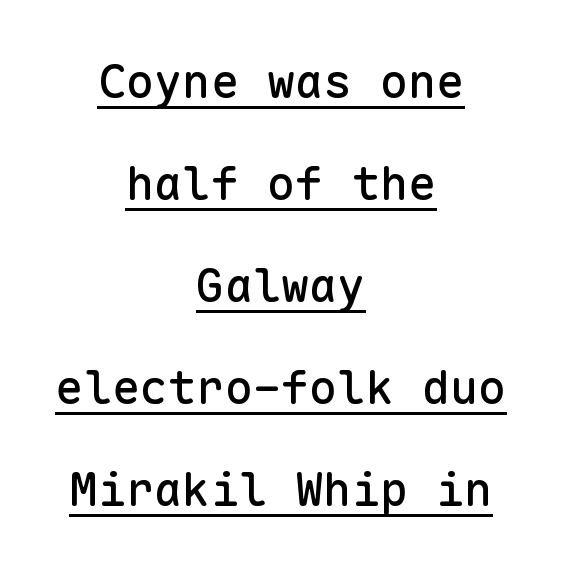
{"serif": "no", "italic": "no", "width": "normal", "stroke_contrast": "low", "x_height": "medium", "monospaced": "yes", "underline": "yes", "align": "center", "line_spacing": "loose", "line_spacing_ratio": 2.17, "letter_spacing": "normal", "letter_spacing_em": 0.0, "glyph_px": 47}
